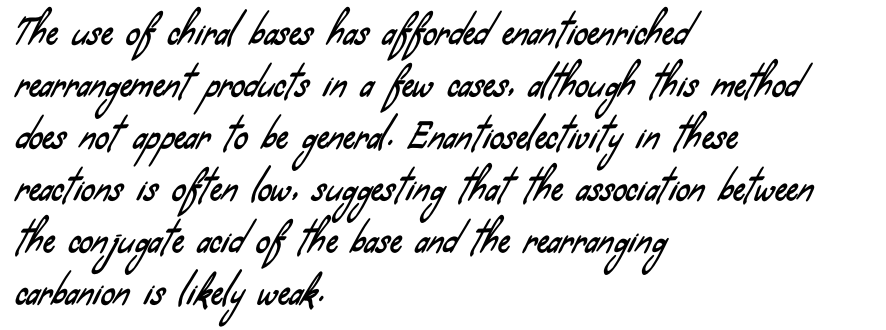
Spacing verdict: proportional, widths tailored to each character. The passage shown has conventional tracking throughout. Layout note: lines flush left. Vertical spacing — default. Stroke terminals: plain, sans-serif.
